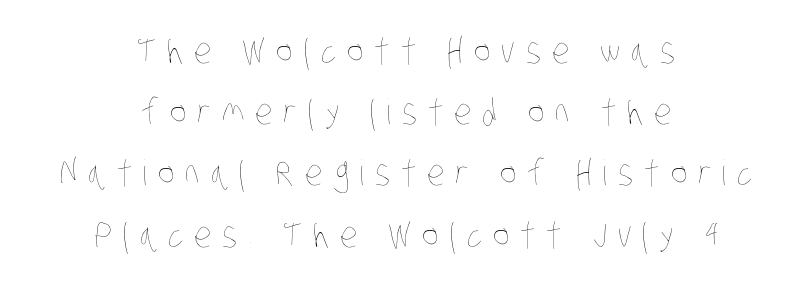
The image shows 35 px thin, condensed type; set centered, line spacing 1.75x, unusually wide letter spacing (+0.31 em), not underlined; low stroke contrast and a large x-height.
